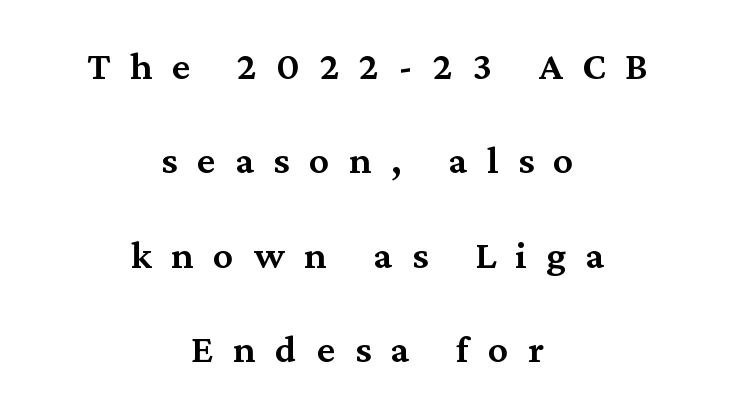
{"serif": "yes", "italic": "no", "bold": "semi", "weight": "semibold", "width": "normal", "stroke_contrast": "medium", "x_height": "medium", "monospaced": "no", "underline": "no", "align": "center", "line_spacing": "loose", "line_spacing_ratio": 2.36, "letter_spacing": "wide", "letter_spacing_em": 0.49, "glyph_px": 40}
